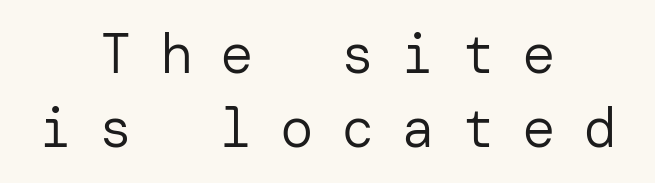
The image shows 56 px regular-weight sans-serif type, upright; set centered, normal line spacing (1.33x), unusually wide letter spacing (+0.48 em), not underlined; low stroke contrast and a medium x-height.
